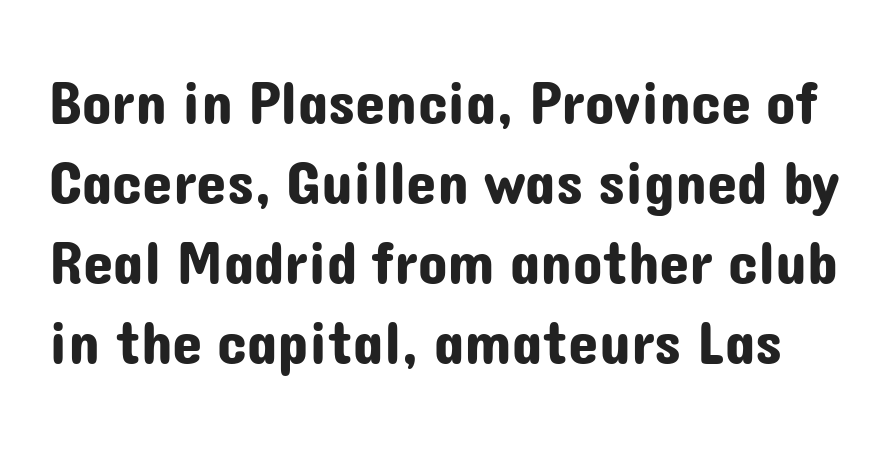
The image shows 61 px sans-serif type, upright; set normal line spacing (1.31x), normal letter spacing, not underlined; low stroke contrast and a medium x-height.
